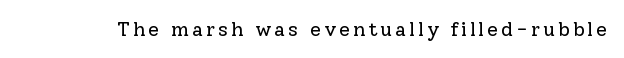
The type sits square on the baseline with zero lean. The strip under each line holds only bare page. Is the stroke heavy? The answer is a plain regular-or-lighter.
